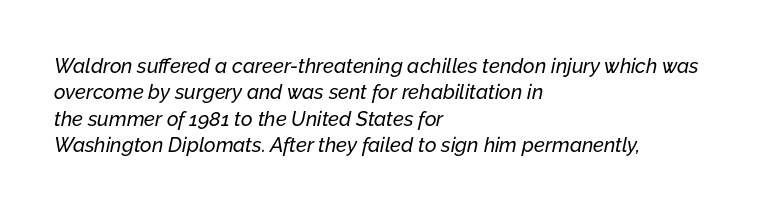
The image shows 20 px text type, italic (leaning right); set left-aligned, normal line spacing (1.32x), normal letter spacing, not underlined.
